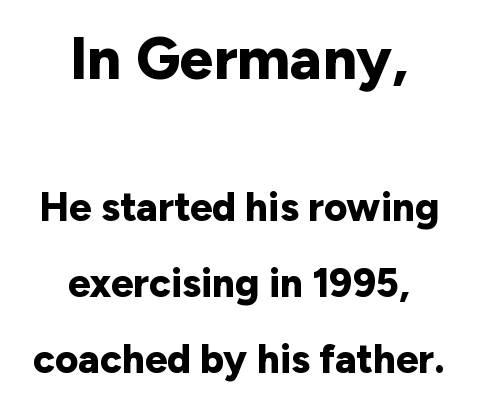
Q: Is the text bold? A: Yes.
Q: Is the text italic (slanted)? A: No, it is upright.
Q: Is the typeface a serif or a sans-serif typeface? A: Sans-serif.
Q: Is the text underlined? A: No.
Q: How is the paragraph aligned? A: Centered.
Q: Is the spacing between letters normal or unusually wide? A: Normal.
Q: Which block of text is set in a larger size, the first (top) or the second (bottom)? A: The first (top) one.
Q: Width (condensed, normal, or wide)? A: Normal.
Q: Stroke contrast? A: Low.
Q: x-height? A: Medium.
Q: Monospaced? A: No.
